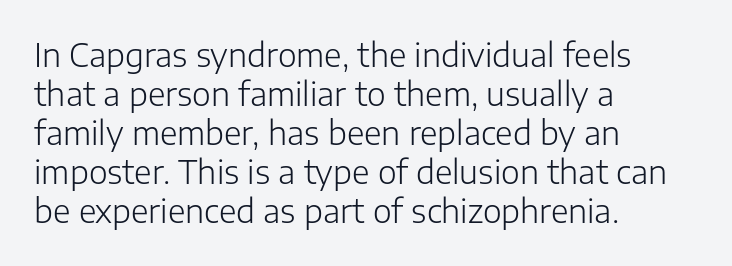
{"serif": "no", "italic": "no", "bold": "no", "weight": "light", "width": "normal", "stroke_contrast": "low", "x_height": "medium", "monospaced": "no", "underline": "no", "align": "left", "line_spacing_ratio": 1.22, "letter_spacing": "normal", "letter_spacing_em": 0.0, "glyph_px": 32}
